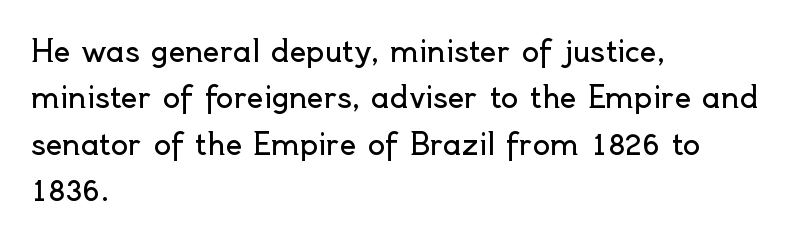
Words appear dense and cohesive because spacing is normal. Italic: no, the glyphs are upright roman. Unmarked baselines from the first word to the last. This is not heavy type; no bold has been used.
